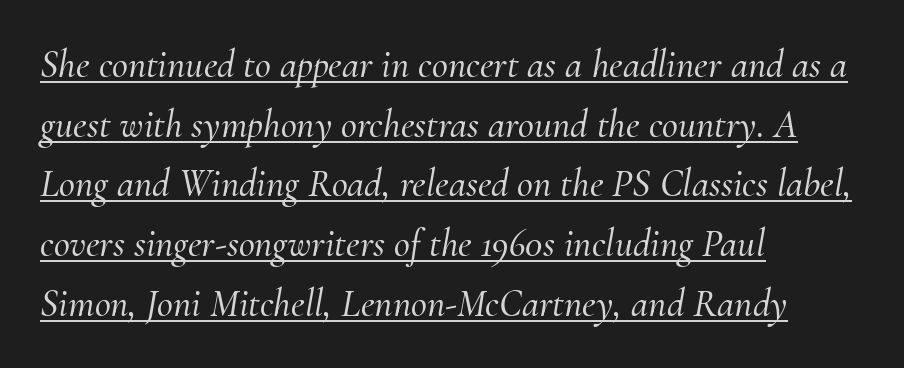
The image shows 39 px serif type, italic (leaning right); set left-aligned, normal line spacing (1.53x), normal letter spacing, underlined; medium stroke contrast and a small x-height.
